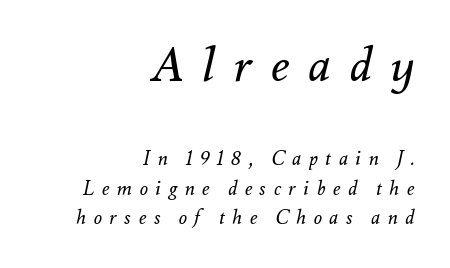
Proportional: the letters do not fall into vertical columns. This rendering uses right alignment, leaving the left contour irregular. The block sitting higher on the canvas is the one with enlarged characters. Designer's note — italics engaged. Rows of type keep a routine distance in the vertical direction. The characters are drawn with everyday or finer stroke widths.
